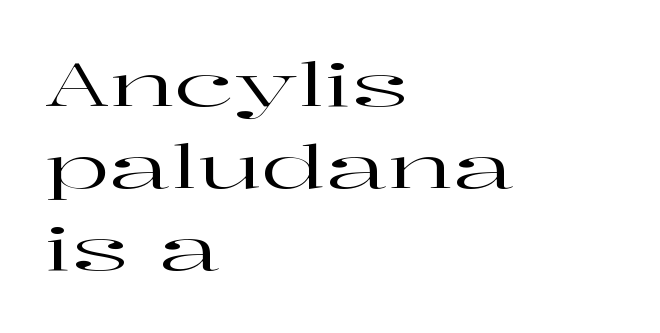
{"serif": "yes", "italic": "no", "width": "wide", "stroke_contrast": "high", "x_height": "medium", "monospaced": "no", "underline": "no", "align": "left", "line_spacing": "normal", "line_spacing_ratio": 1.39, "letter_spacing": "normal", "letter_spacing_em": 0.0, "glyph_px": 59}
